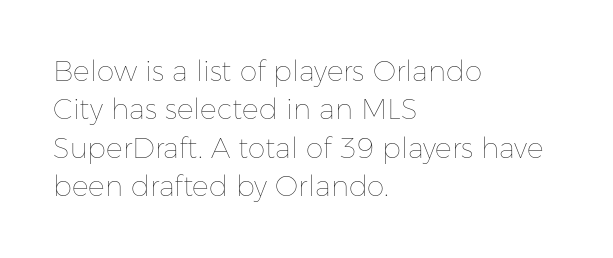
Q: Is the text bold? A: No.
Q: Is the text italic (slanted)? A: No, it is upright.
Q: Is the text underlined? A: No.
Q: How is the paragraph aligned? A: Left-aligned.
Q: Is the spacing between letters normal or unusually wide? A: Normal.
Q: Is the spacing between lines tight, normal or loose? A: Normal.
Q: Width (condensed, normal, or wide)? A: Normal.
Q: Stroke contrast? A: Low.
Q: x-height? A: Medium.
Q: Monospaced? A: No.
